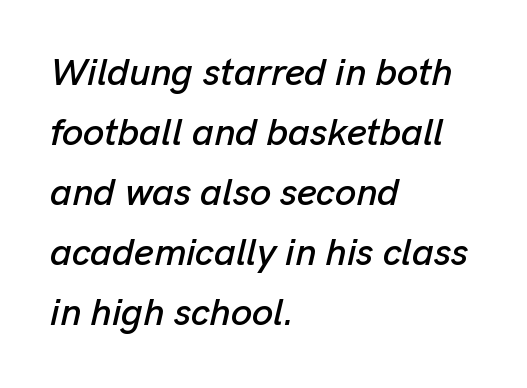
Q: Is the text italic (slanted)? A: Yes, it leans right by about 13 degrees.
Q: Is the text underlined? A: No.
Q: How is the paragraph aligned? A: Left-aligned.
Q: Is the spacing between letters normal or unusually wide? A: Normal.
Q: Is the spacing between lines tight, normal or loose? A: Normal.
Q: Width (condensed, normal, or wide)? A: Normal.
Q: Stroke contrast? A: Low.
Q: x-height? A: Medium.
Q: Monospaced? A: No.
